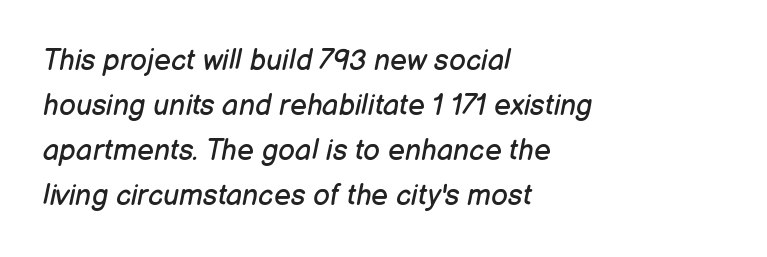
{"italic": "yes", "lean": "right", "slant_degrees": 12, "bold": "no", "weight": "regular", "width": "normal", "stroke_contrast": "low", "x_height": "medium", "monospaced": "no", "underline": "no", "align": "left", "line_spacing": "normal", "line_spacing_ratio": 1.55, "letter_spacing": "normal", "letter_spacing_em": 0.0, "glyph_px": 29}
